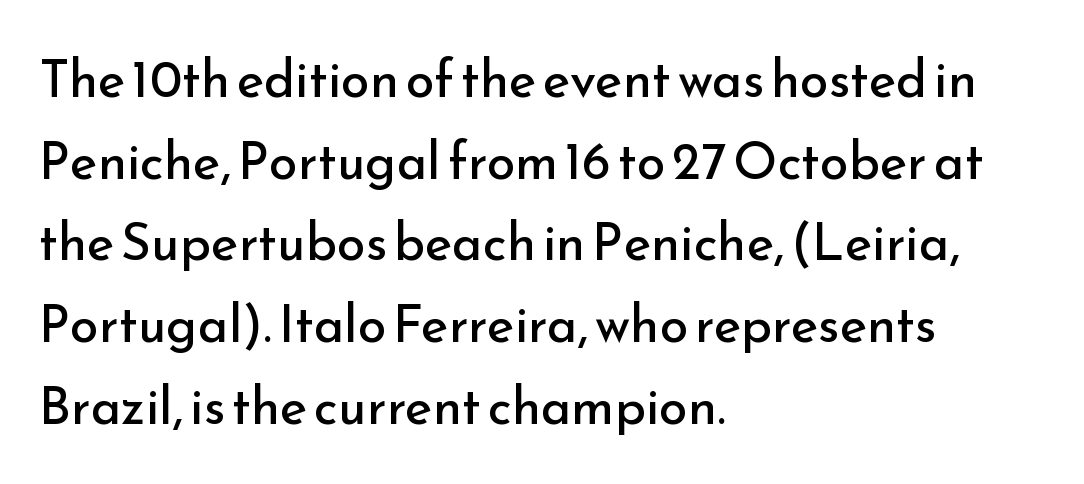
The image shows 52 px regular-weight sans-serif type, upright; set left-aligned, normal line spacing (1.57x), normal letter spacing, not underlined; low stroke contrast and a small x-height.
